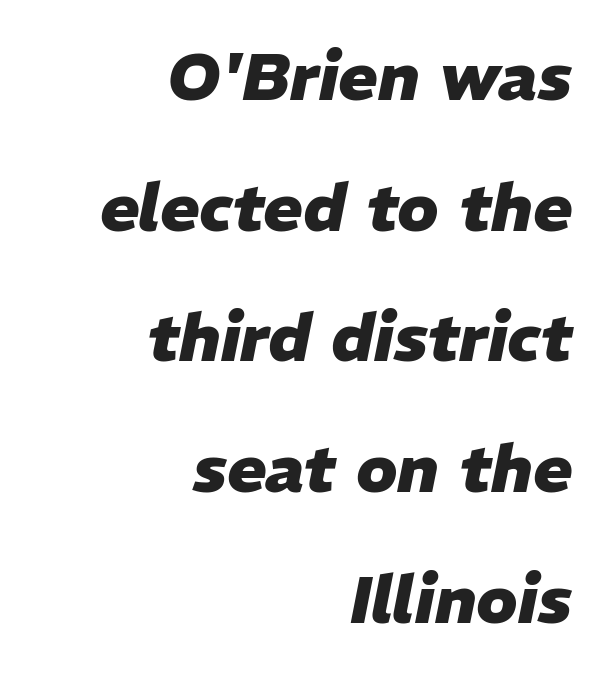
You could call the tracking neutral — neither tight nor loose. You could fit nearly another row in the gap between these rows. Looks like regular typesetting: each glyph gets only the width it needs. This sample is right-justified, so line beginnings fall wherever the words allow. Its strokes are broad and dark, the hallmark of bold type. Quick note: underline off.
